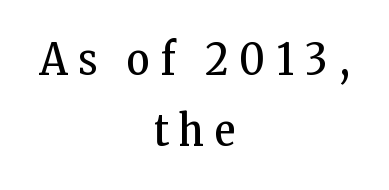
Q: Is the text bold? A: No.
Q: Is the text italic (slanted)? A: No, it is upright.
Q: Is the typeface a serif or a sans-serif typeface? A: Serif.
Q: Is the text underlined? A: No.
Q: How is the paragraph aligned? A: Centered.
Q: Is the spacing between letters normal or unusually wide? A: Unusually wide.
Q: Is the spacing between lines tight, normal or loose? A: Normal.
Q: Width (condensed, normal, or wide)? A: Condensed.
Q: Stroke contrast? A: Low.
Q: x-height? A: Medium.
Q: Monospaced? A: No.
